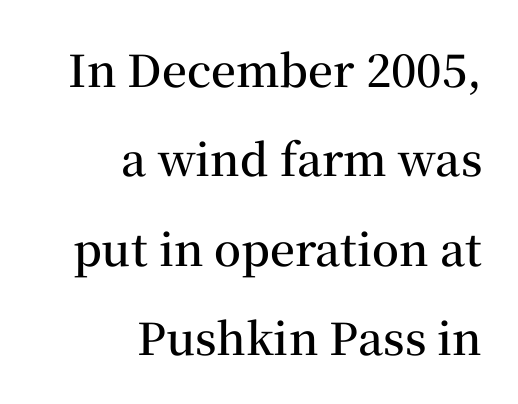
The image shows 44 px semibold serif type, upright; set right-aligned, loose line spacing (2.03x), normal letter spacing, not underlined; medium stroke contrast and a medium x-height.
